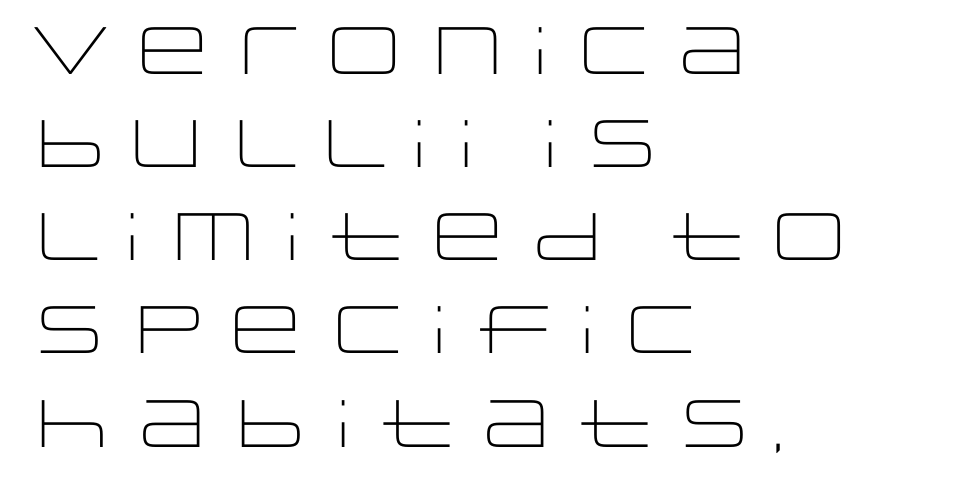
{"serif": "no", "italic": "no", "bold": "no", "weight": "light", "width": "wide", "stroke_contrast": "low", "x_height": "large", "monospaced": "no", "underline": "no", "align": "left", "line_spacing": "normal", "line_spacing_ratio": 1.39, "letter_spacing": "normal", "letter_spacing_em": 0.0, "glyph_px": 67}
